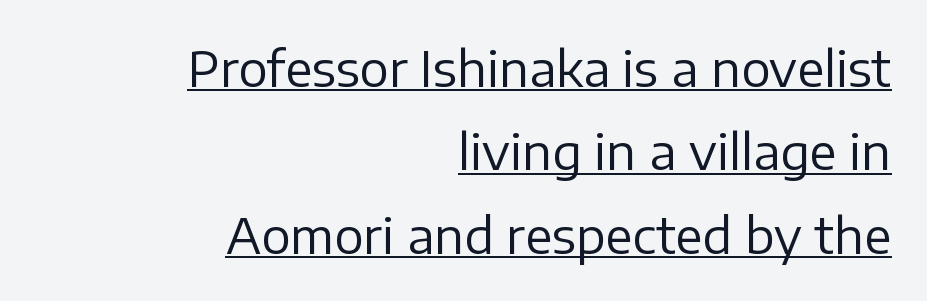
Spacing verdict: proportional, widths tailored to each character. Casual observation: everything's shoved over to the right. Notice how descenders clear the ascenders below comfortably — that's standard leading. The strokes are not fattened; the text isn't bold. These lines are composed in type without serifs.
